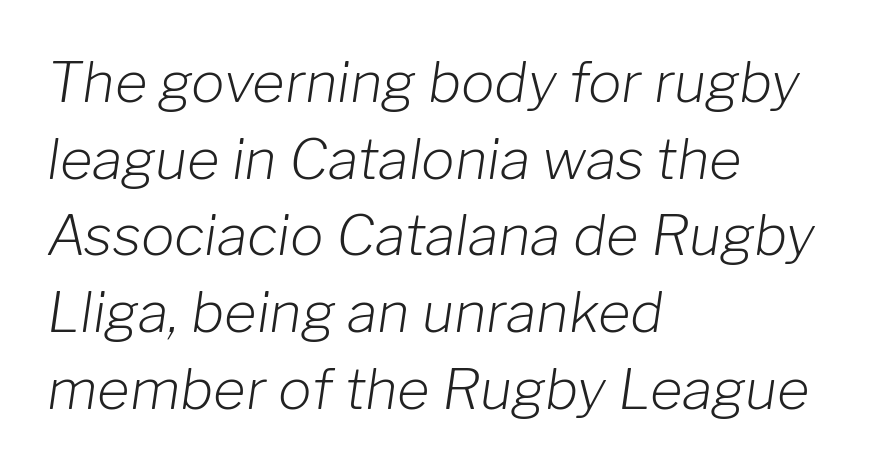
The image shows 56 px light type, italic (leaning right); set left-aligned, normal line spacing (1.37x), normal letter spacing, not underlined; low stroke contrast and a medium x-height.
